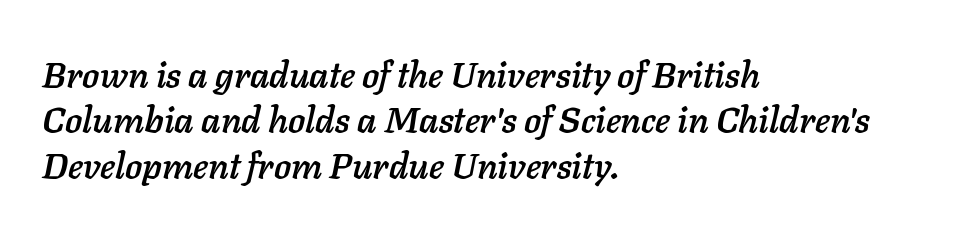
Q: Is the text italic (slanted)? A: Yes, it leans right by about 11 degrees.
Q: Is the text underlined? A: No.
Q: How is the paragraph aligned? A: Left-aligned.
Q: Is the spacing between letters normal or unusually wide? A: Normal.
Q: Is the spacing between lines tight, normal or loose? A: Normal.
Q: Width (condensed, normal, or wide)? A: Normal.
Q: Stroke contrast? A: Low.
Q: x-height? A: Medium.
Q: Monospaced? A: No.
